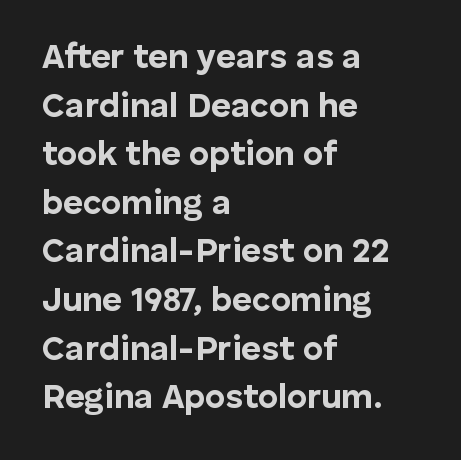
Q: Is the text bold? A: Yes.
Q: Is the text italic (slanted)? A: No, it is upright.
Q: Is the typeface a serif or a sans-serif typeface? A: Sans-serif.
Q: Is the text underlined? A: No.
Q: How is the paragraph aligned? A: Left-aligned.
Q: Is the spacing between letters normal or unusually wide? A: Normal.
Q: Is the spacing between lines tight, normal or loose? A: Normal.
Q: Width (condensed, normal, or wide)? A: Normal.
Q: Stroke contrast? A: Low.
Q: x-height? A: Medium.
Q: Monospaced? A: No.
